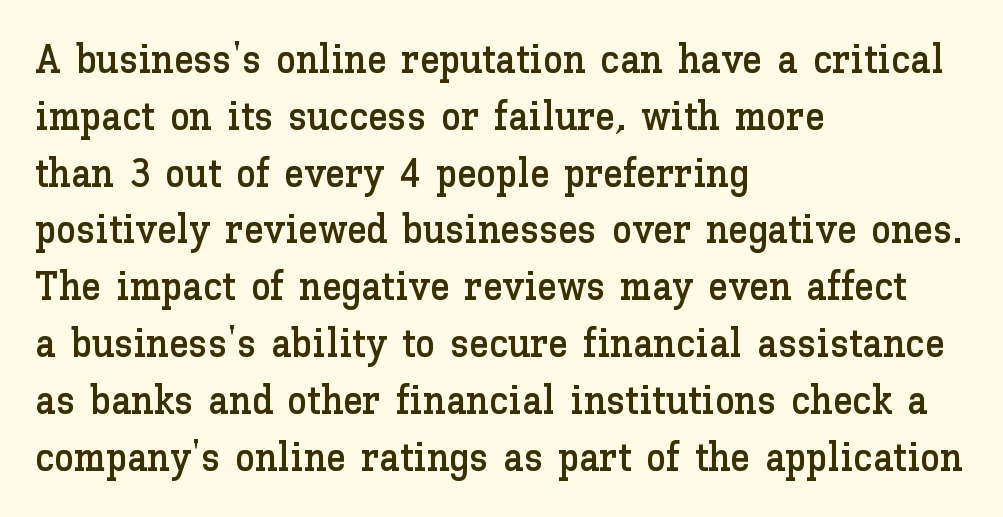
A classic flush-left, rag-right setting is used for this passage. Designer's note — italics off, roman on. A bare baseline throughout the passage. Leading matches the norm, producing a regular column. Inter-character spacing is left at the font's built-in metrics. A typesetter would call this proportional, since set widths differ per character.
